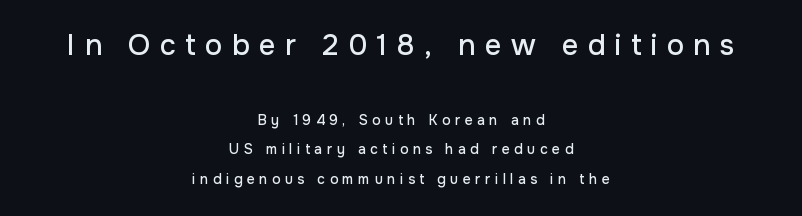
The image shows 29 px sans-serif type, upright; set centered, loose line spacing (2.12x), unusually wide letter spacing (+0.32 em), not underlined; the first (top) block is 2.07x larger; low stroke contrast and a medium x-height.
